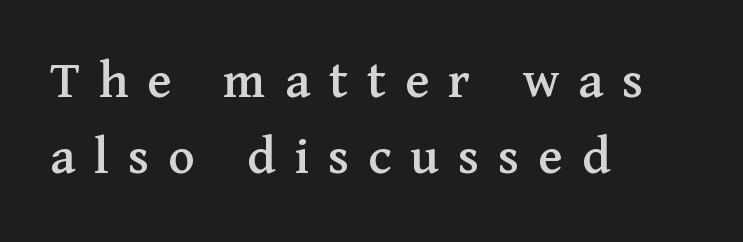
Q: Is the text italic (slanted)? A: No, it is upright.
Q: Is the typeface a serif or a sans-serif typeface? A: Serif.
Q: Is the text underlined? A: No.
Q: How is the paragraph aligned? A: Left-aligned.
Q: Is the spacing between letters normal or unusually wide? A: Unusually wide.
Q: Is the spacing between lines tight, normal or loose? A: Normal.
Q: Width (condensed, normal, or wide)? A: Normal.
Q: Stroke contrast? A: Medium.
Q: x-height? A: Medium.
Q: Monospaced? A: No.
